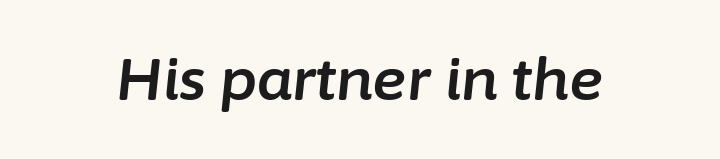
The image shows 58 px text type, italic (leaning right); set normal letter spacing, not underlined; low stroke contrast and a medium x-height.
